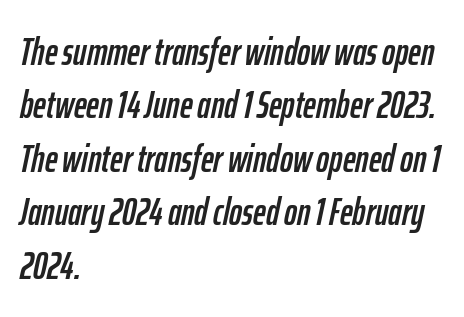
The image shows 39 px condensed type, italic (leaning right); set left-aligned, normal line spacing (1.37x), normal letter spacing, not underlined; low stroke contrast and a medium x-height.
